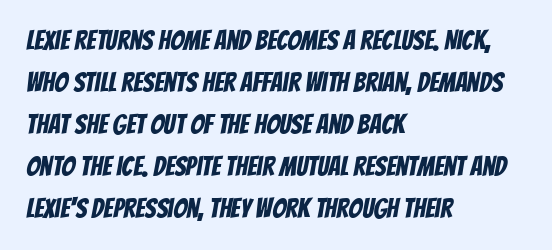
{"underline": "no", "align": "left", "line_spacing": "normal", "line_spacing_ratio": 1.56, "letter_spacing": "normal", "letter_spacing_em": 0.0, "glyph_px": 27}
